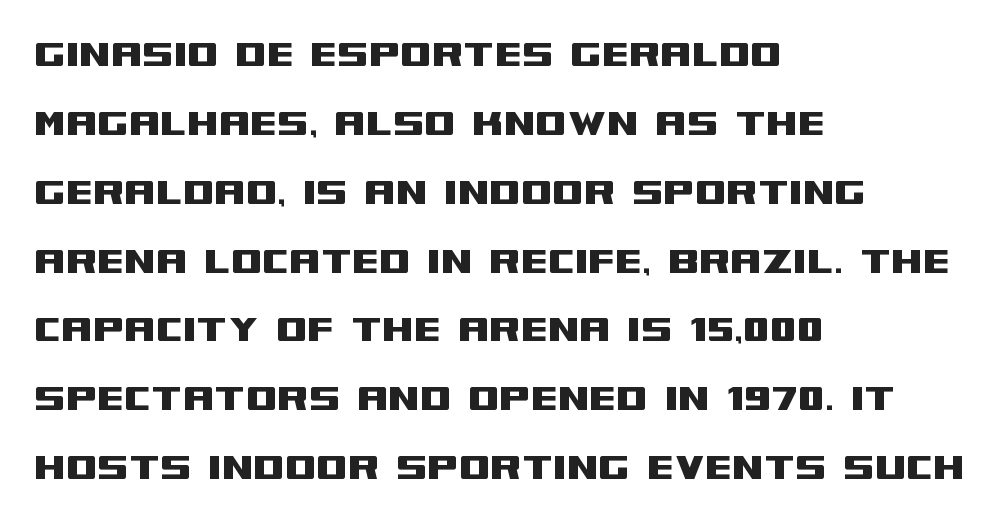
Leftover space on each line is placed entirely after the last word. In terms of letterform style, serifs are entirely absent. Proportional: the letters do not fall into vertical columns. Notice how descenders clear the ascenders below comfortably — that's standard leading. The gap between lines stays unmarked. This is the regular roman posture of the typeface.
